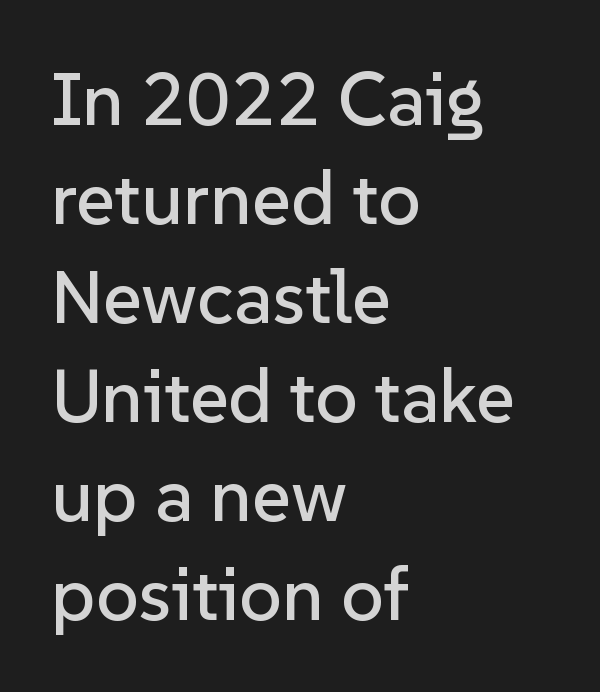
{"serif": "no", "italic": "no", "width": "normal", "stroke_contrast": "low", "x_height": "medium", "monospaced": "no", "underline": "no", "align": "left", "line_spacing": "normal", "line_spacing_ratio": 1.32, "letter_spacing": "normal", "letter_spacing_em": 0.0, "glyph_px": 75}
